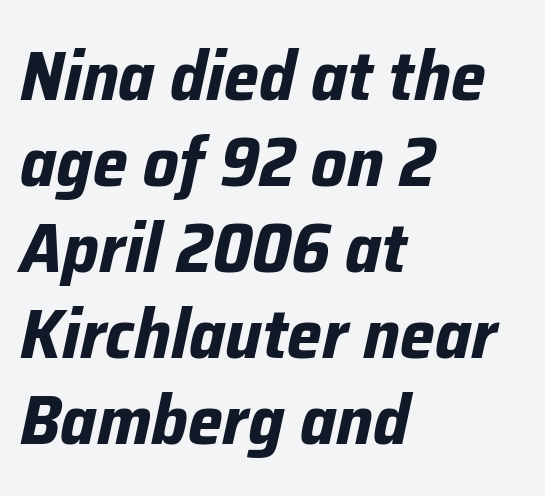
{"italic": "yes", "lean": "right", "slant_degrees": 12, "bold": "yes", "weight": "bold", "width": "normal", "stroke_contrast": "low", "x_height": "medium", "monospaced": "no", "underline": "no", "align": "left", "line_spacing_ratio": 1.23, "letter_spacing": "normal", "letter_spacing_em": 0.0, "glyph_px": 70}
